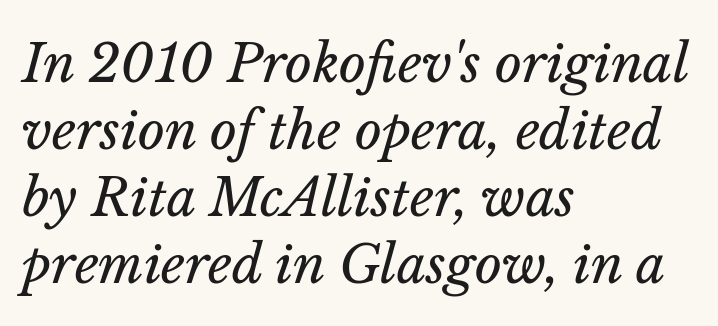
The area under the type is left untouched. Observe the lean: these are italic letterforms. Short note: letters normally spaced. The rendering uses natural spacing where letterforms have individual widths.
